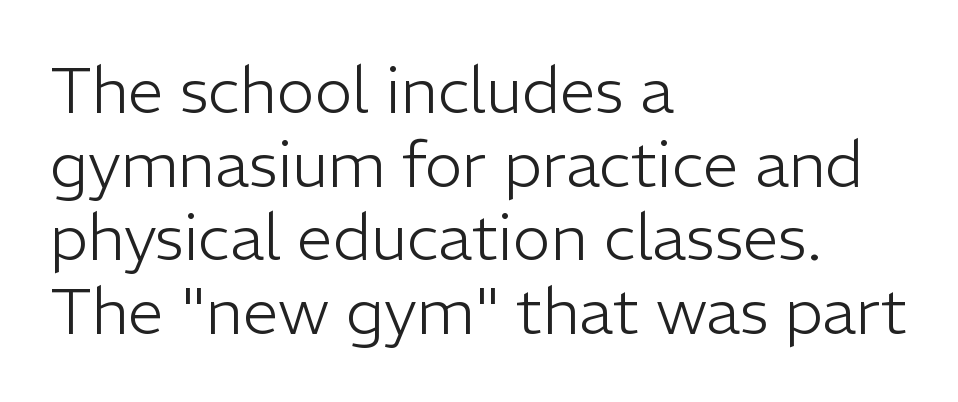
{"serif": "no", "italic": "no", "bold": "no", "weight": "light", "width": "normal", "stroke_contrast": "low", "x_height": "medium", "monospaced": "no", "underline": "no", "align": "left", "line_spacing": "tight", "line_spacing_ratio": 1.15, "letter_spacing": "normal", "letter_spacing_em": 0.0, "glyph_px": 64}
